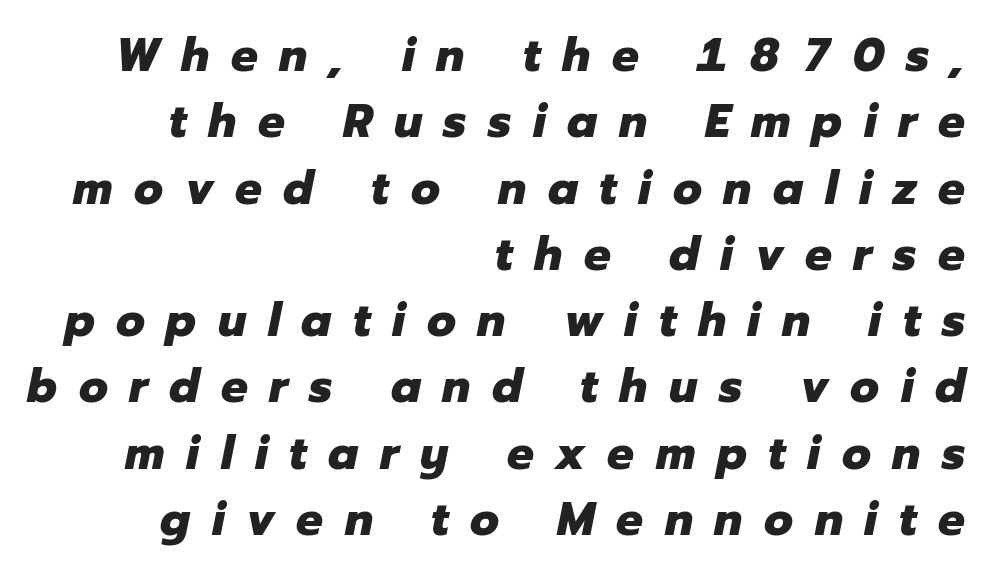
Is the letter spacing exaggerated? Yes — the characters are pushed far apart. Lines of text with bare space underneath. Varying glyph widths throughout — classic text-font behaviour. Notice how the passage keeps a crisp vertical edge on the right only. Rendered with sloped, italic letterforms. Students, this is bold: see how much ink each stroke carries.
